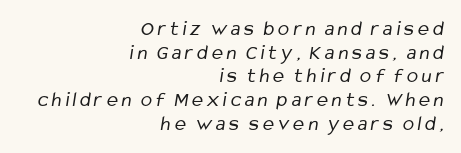
The image shows 21 px text type; set right-aligned, tight line spacing (1.13x), not underlined.
